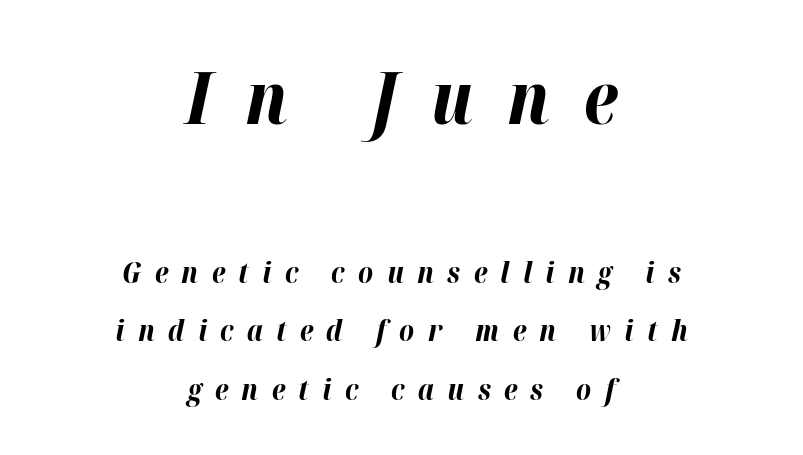
Q: Is the text bold? A: Yes.
Q: Is the text italic (slanted)? A: Yes, it leans right by about 12 degrees.
Q: Is the text underlined? A: No.
Q: How is the paragraph aligned? A: Centered.
Q: Is the spacing between letters normal or unusually wide? A: Unusually wide.
Q: Is the spacing between lines tight, normal or loose? A: Loose.
Q: Which block of text is set in a larger size, the first (top) or the second (bottom)? A: The first (top) one.
Q: Width (condensed, normal, or wide)? A: Normal.
Q: Stroke contrast? A: High.
Q: x-height? A: Medium.
Q: Monospaced? A: No.
